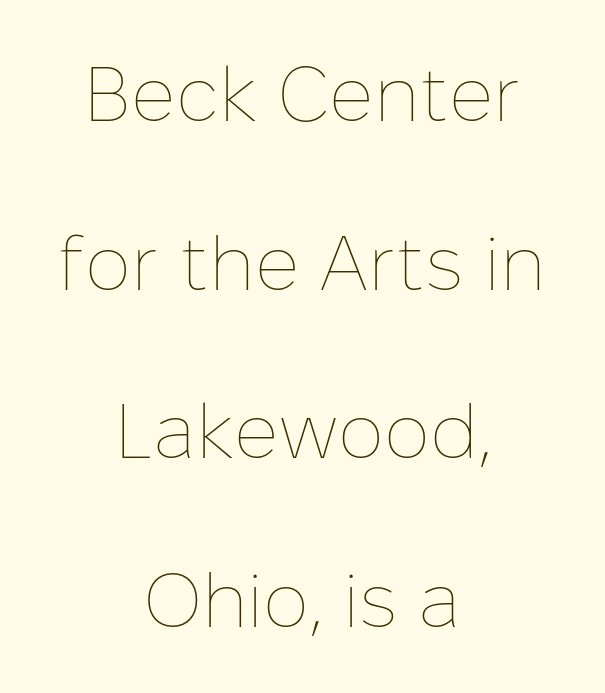
{"italic": "no", "bold": "no", "weight": "thin", "width": "normal", "stroke_contrast": "low", "x_height": "medium", "monospaced": "no", "underline": "no", "align": "center", "line_spacing": "loose", "line_spacing_ratio": 2.19, "letter_spacing": "normal", "letter_spacing_em": 0.0, "glyph_px": 77}
